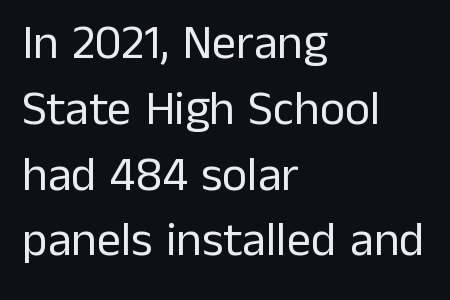
{"serif": "no", "italic": "no", "bold": "no", "weight": "regular", "width": "normal", "stroke_contrast": "low", "x_height": "medium", "monospaced": "no", "underline": "no", "align": "left", "line_spacing": "normal", "line_spacing_ratio": 1.37, "letter_spacing": "normal", "letter_spacing_em": 0.0, "glyph_px": 48}
